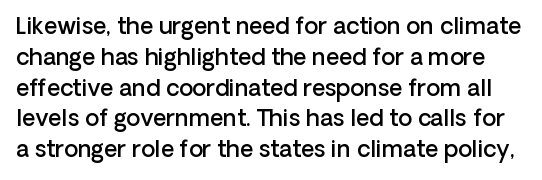
{"italic": "no", "bold": "semi", "underline": "no", "line_spacing": "normal", "line_spacing_ratio": 1.34, "letter_spacing": "normal", "letter_spacing_em": 0.0, "glyph_px": 23}
